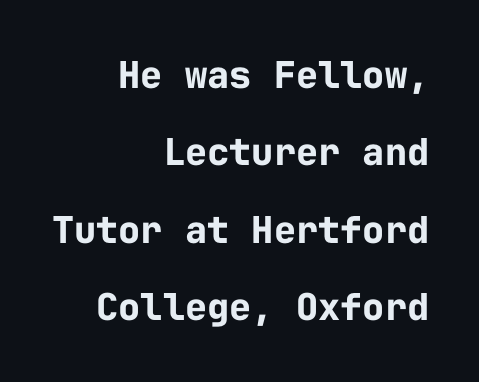
{"serif": "no", "italic": "no", "bold": "yes", "weight": "bold", "width": "normal", "stroke_contrast": "low", "x_height": "medium", "monospaced": "yes", "underline": "no", "align": "right", "line_spacing": "loose", "line_spacing_ratio": 2.09, "letter_spacing": "normal", "letter_spacing_em": 0.0, "glyph_px": 37}
